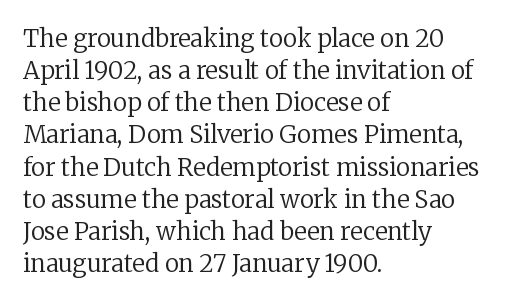
The strip under each line holds only bare page. You could call the tracking neutral — neither tight nor loose. Where is the straight margin? On the left. Upright lettering throughout. The weight tops out at a normal text grade.
